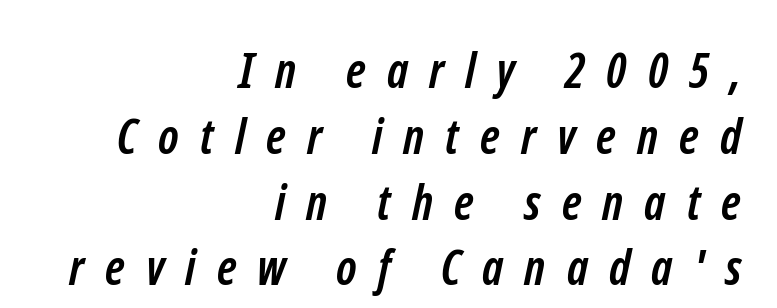
This block has exactly the height ordinary leading produces. Look at the stroke-to-counter ratio: heavy, a bold. Words float on clear page, feet unadorned. Teacher's note: observe the even right margin — that is flush-right alignment.
